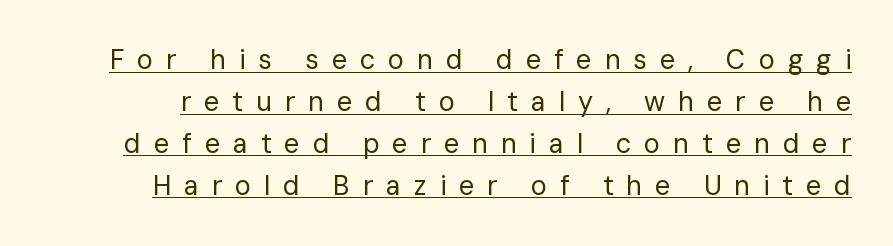
The image shows 27 px text type, upright; set normal line spacing (1.55x), unusually wide letter spacing (+0.48 em), underlined.
